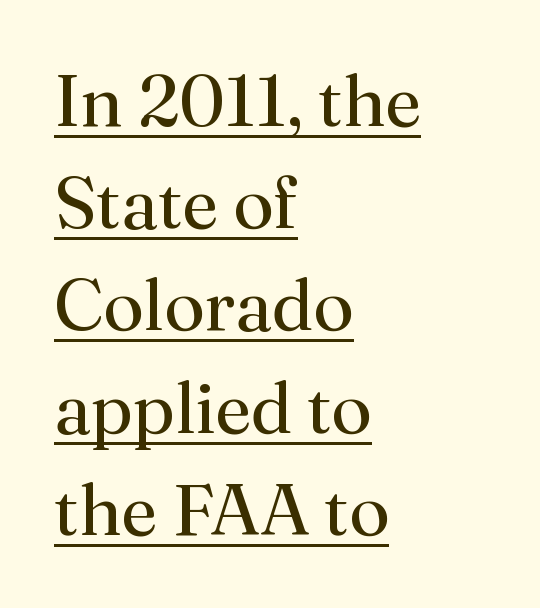
The image shows 73 px regular-weight serif type, upright; set left-aligned, normal line spacing (1.4x), normal letter spacing, underlined; medium stroke contrast and a small x-height.
